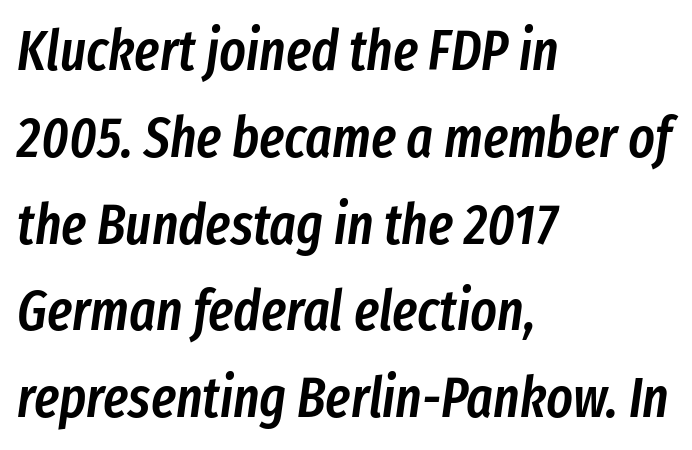
Where is the straight margin? On the left. The rendering uses a semibold face; strokes are thickened but not to full bold. Slanted lettering throughout. The strip under each line holds only bare page. Here the designer chose a conventional face with non-uniform glyph widths. The face used here is rendered with its standard letterfit.
